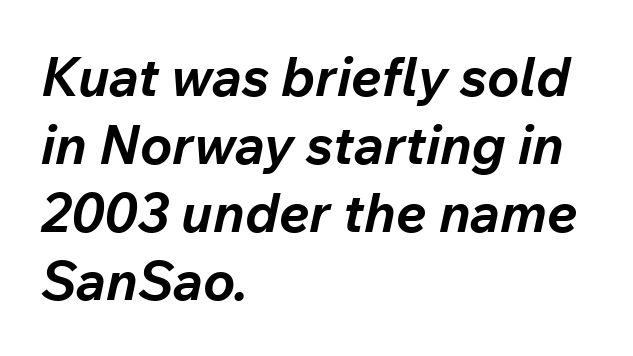
The face used here has a pronounced slope to its letters. The vertical gap from one line to the next is medium. These lines are rendered in a variable-pitch font. No word sits above an underline. The face used here is rendered with its standard letterfit.
